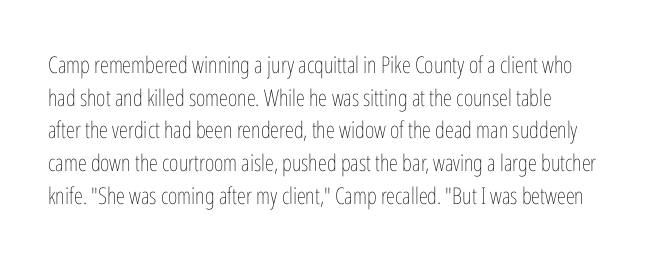
Q: Is the text bold? A: No.
Q: Is the text italic (slanted)? A: No, it is upright.
Q: Is the text underlined? A: No.
Q: Is the spacing between letters normal or unusually wide? A: Normal.
Q: Is the spacing between lines tight, normal or loose? A: Normal.
